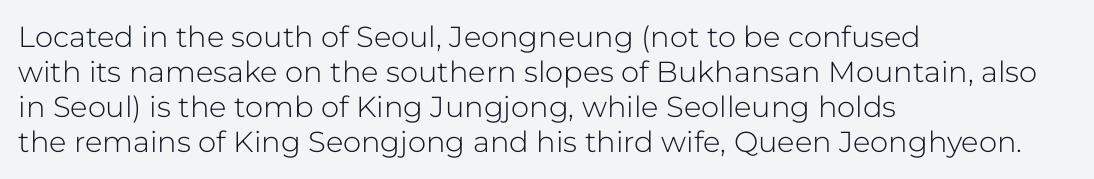
Only glyphs here, with clear space below each row. The typesetter chose a ragged-right arrangement here. This sample has the flowing, uneven cadence of proportional lettering. This sample uses plain, unmodified letter spacing.
